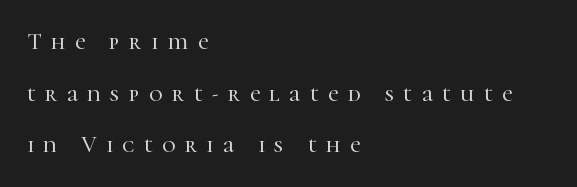
The image shows 23 px text type, upright; set left-aligned, loose line spacing (2.25x), unusually wide letter spacing (+0.41 em), not underlined.
